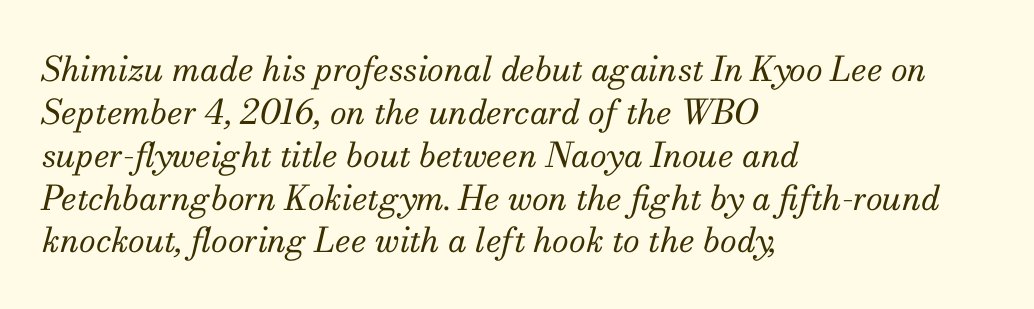
The image shows 34 px regular-weight serif type, italic (leaning right); set left-aligned, normal line spacing (1.26x), normal letter spacing, not underlined; medium stroke contrast and a small x-height.
